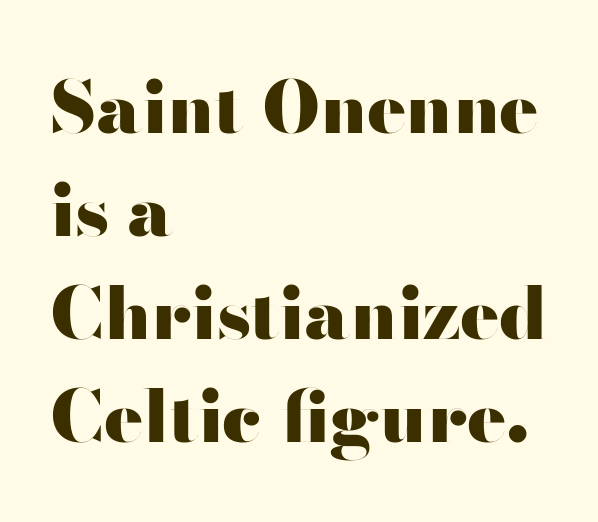
Each letter keeps its own natural width here, so spacing adapts to shape. Posture: upright roman. Line beginnings align vertically; line endings do not.
